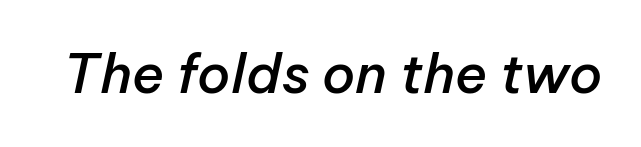
Q: Is the text bold? A: Semi-bold.
Q: Is the text italic (slanted)? A: Yes, it leans right by about 12 degrees.
Q: Is the text underlined? A: No.
Q: Is the spacing between letters normal or unusually wide? A: Normal.
Q: Width (condensed, normal, or wide)? A: Normal.
Q: Stroke contrast? A: Low.
Q: x-height? A: Medium.
Q: Monospaced? A: No.
